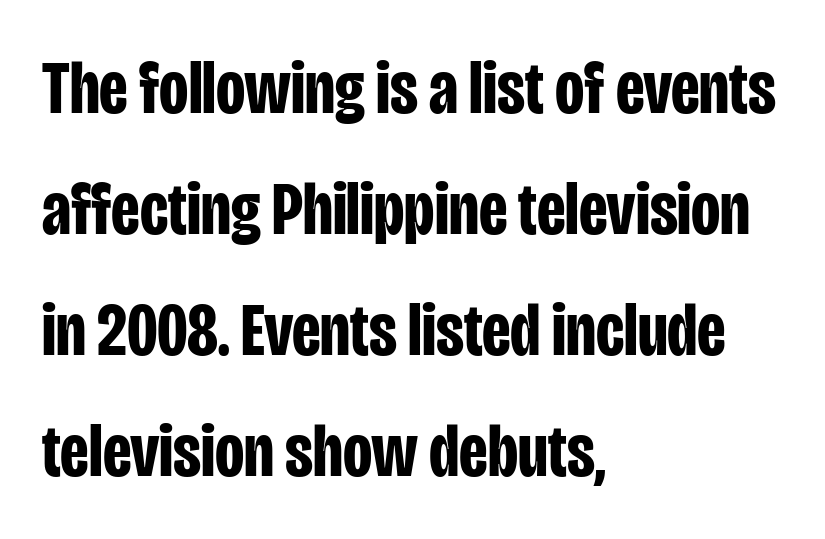
The image shows 76 px bold, condensed sans-serif type, upright; set left-aligned, normal line spacing (1.59x), normal letter spacing, not underlined; low stroke contrast and a large x-height.
